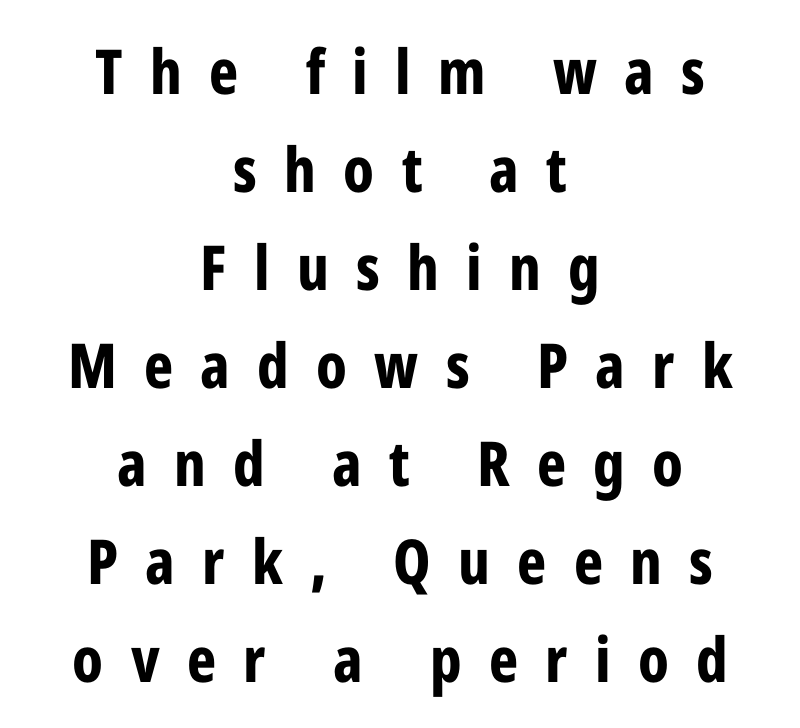
Q: Is the text bold? A: Yes.
Q: Is the text italic (slanted)? A: No, it is upright.
Q: Is the typeface a serif or a sans-serif typeface? A: Sans-serif.
Q: Is the text underlined? A: No.
Q: How is the paragraph aligned? A: Centered.
Q: Is the spacing between letters normal or unusually wide? A: Unusually wide.
Q: Is the spacing between lines tight, normal or loose? A: Normal.
Q: Width (condensed, normal, or wide)? A: Condensed.
Q: Stroke contrast? A: Low.
Q: x-height? A: Medium.
Q: Monospaced? A: No.
